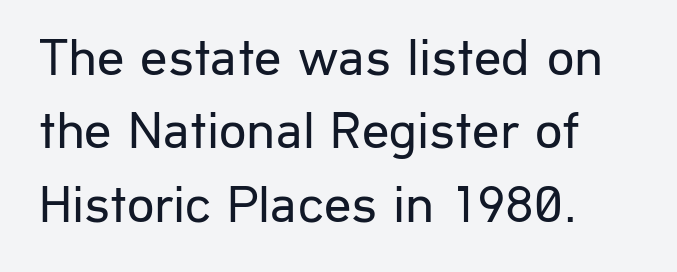
The image shows 54 px regular-weight sans-serif type, upright; set left-aligned, normal line spacing (1.36x), normal letter spacing, not underlined; low stroke contrast and a medium x-height.
